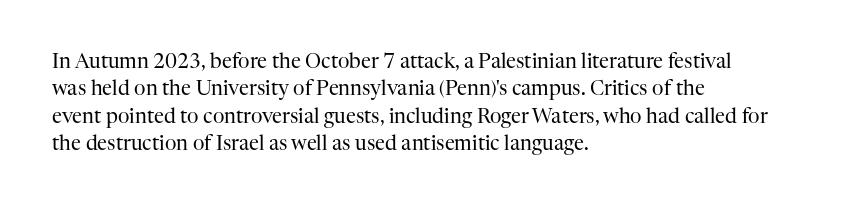
{"italic": "no", "bold": "no", "underline": "no", "align": "left", "line_spacing": "normal", "line_spacing_ratio": 1.37, "letter_spacing": "normal", "letter_spacing_em": 0.0, "glyph_px": 20}
